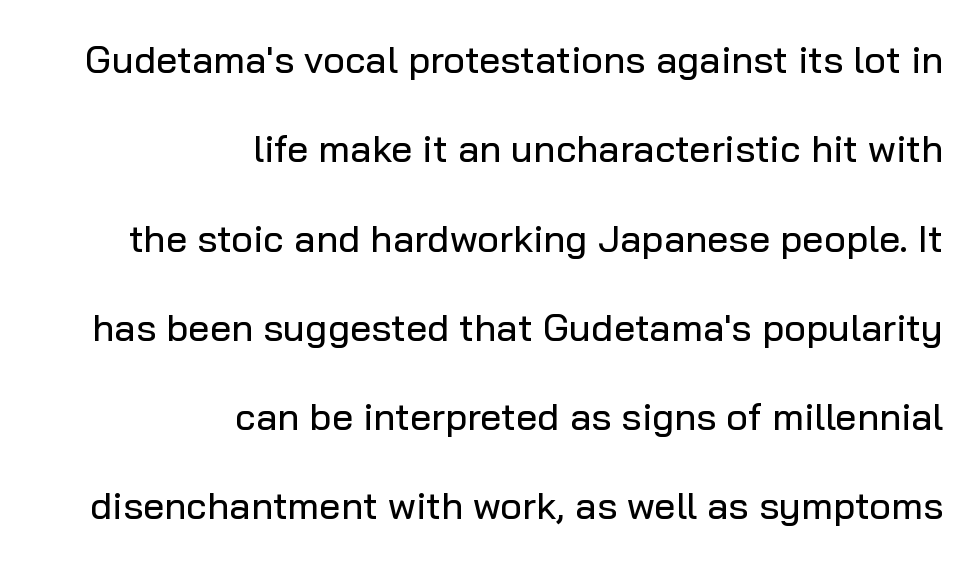
Q: Is the text italic (slanted)? A: No, it is upright.
Q: Is the typeface a serif or a sans-serif typeface? A: Sans-serif.
Q: Is the text underlined? A: No.
Q: How is the paragraph aligned? A: Right-aligned.
Q: Is the spacing between letters normal or unusually wide? A: Normal.
Q: Is the spacing between lines tight, normal or loose? A: Loose.
Q: Width (condensed, normal, or wide)? A: Normal.
Q: Stroke contrast? A: Low.
Q: x-height? A: Medium.
Q: Monospaced? A: No.
